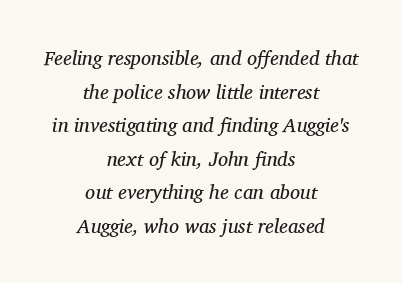
The image shows 20 px text type, italic (leaning right); set centered, normal line spacing (1.68x), normal letter spacing, not underlined.
